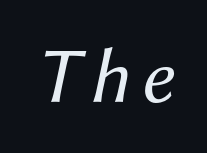
Rule under the text: the space is simply empty. The weight would be labelled regular, book, light, or lighter still. Note the varied advance widths — an 'i' is clearly narrower than an 'm'. Does the lettering tilt? It does — this is italic.
